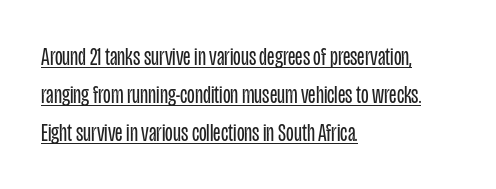
Vertical stems look standard width or narrower in stroke. Every word sits above its own underline. The letters sit at their default tracking, neither squeezed nor spread. Do the letters lean? They stand straight.
